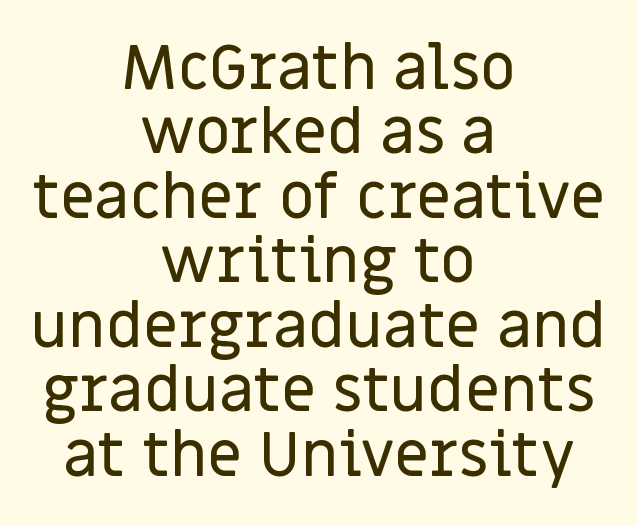
Plain, unruled lines of type. Compared with typical paragraphs, the rows here are closer together. The lines are quadded center. This sample has the flowing, uneven cadence of proportional lettering. Letter spacing: default. The passage shown is typeset with a sans-serif family.
